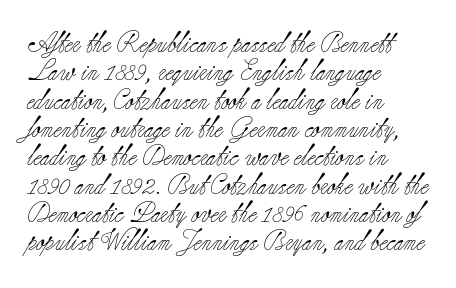
{"bold": "no", "underline": "no", "align": "left", "line_spacing": "normal", "line_spacing_ratio": 1.35, "letter_spacing": "normal", "letter_spacing_em": 0.0, "glyph_px": 21}
